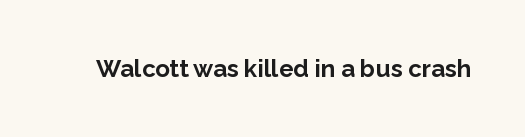
{"italic": "no", "bold": "yes", "underline": "no", "letter_spacing": "normal", "letter_spacing_em": 0.0, "glyph_px": 24}
